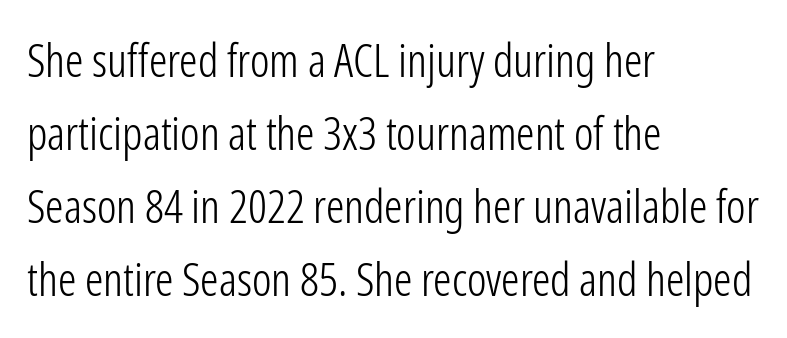
Descenders hang freely into open space. Serif or sans? Sans — the stroke terminals are bare. Varying glyph widths throughout — classic text-font behaviour. Weight: in the light-to-regular range. Italic? Not at all — the glyphs are vertical. Layout note: lines flush left.
